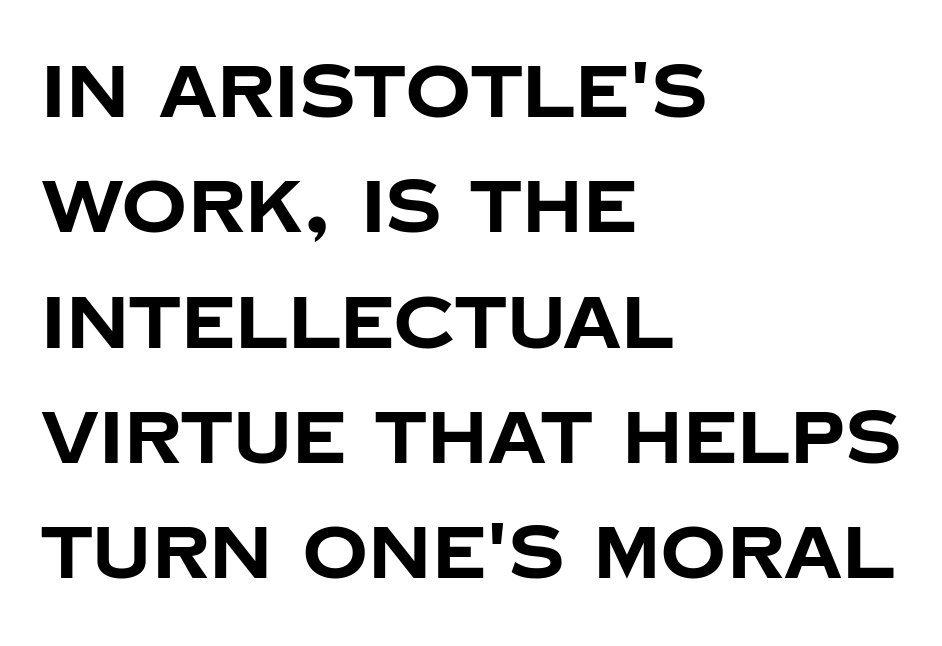
Regarding leading, the lines here are spaced in the standard way. The rendering uses natural spacing where letterforms have individual widths. Has an underline been added? It has not. The letters sit at their default tracking, neither squeezed nor spread. The passage shown is typeset with a sans-serif family.
